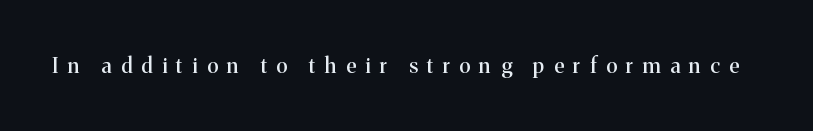
The image shows 21 px text type, upright; set unusually wide letter spacing (+0.45 em), not underlined.
